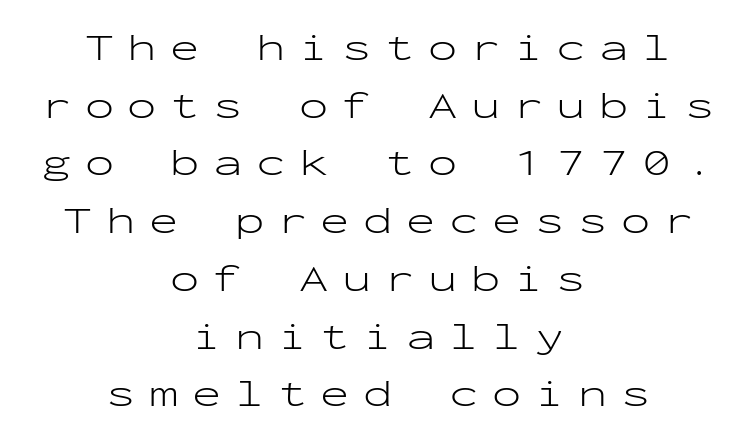
Q: Is the text bold? A: No.
Q: Is the text italic (slanted)? A: No, it is upright.
Q: Is the typeface a serif or a sans-serif typeface? A: Sans-serif.
Q: Is the text underlined? A: No.
Q: How is the paragraph aligned? A: Centered.
Q: Is the spacing between letters normal or unusually wide? A: Unusually wide.
Q: Is the spacing between lines tight, normal or loose? A: Normal.
Q: Width (condensed, normal, or wide)? A: Wide.
Q: Stroke contrast? A: Low.
Q: x-height? A: Medium.
Q: Monospaced? A: Yes.
